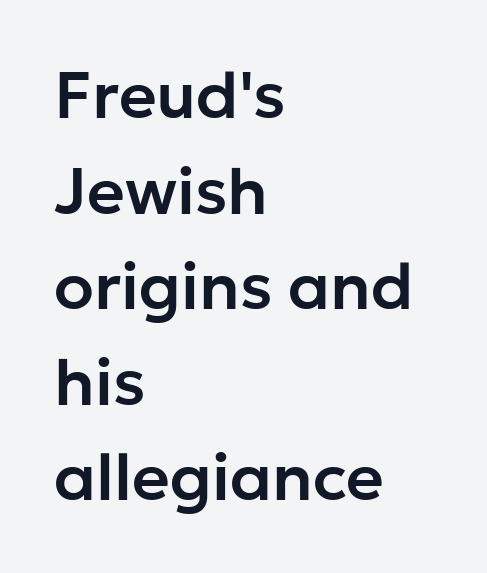
Font category for this specimen: sans-serif. Caption: standard tracking, unaltered. The rendering uses natural spacing where letterforms have individual widths. This block has exactly the height ordinary leading produces. The text block is weighted toward the left margin, trailing off unevenly rightward.
